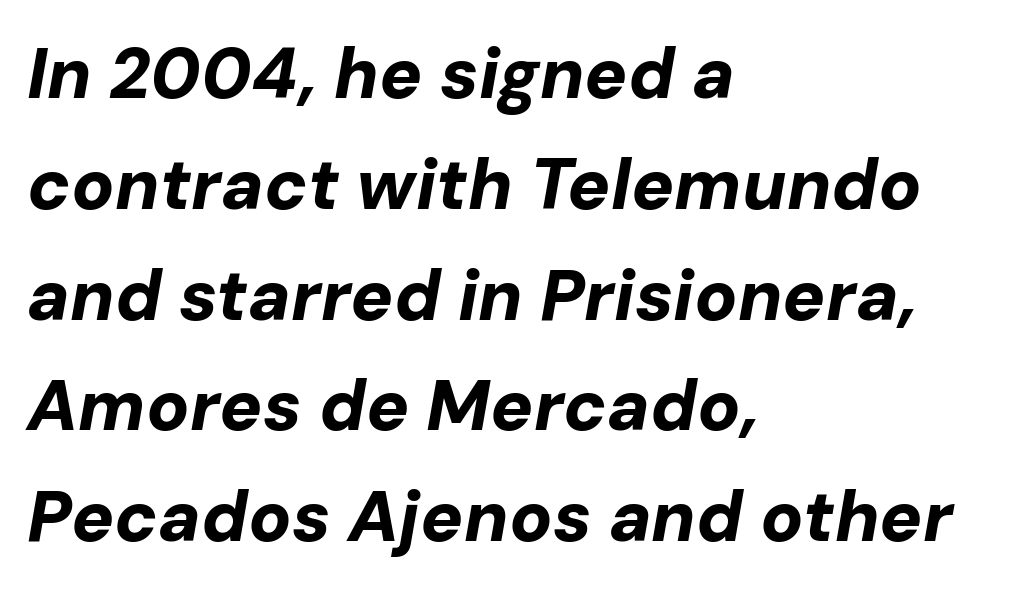
{"italic": "yes", "lean": "right", "slant_degrees": 10, "bold": "yes", "weight": "bold", "width": "normal", "stroke_contrast": "low", "x_height": "medium", "monospaced": "no", "underline": "no", "align": "left", "line_spacing": "normal", "line_spacing_ratio": 1.56, "letter_spacing": "normal", "letter_spacing_em": 0.0, "glyph_px": 71}
